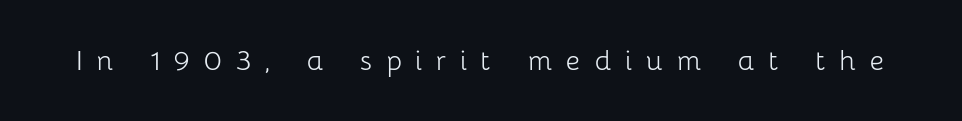
Q: Is the text bold? A: No.
Q: Is the text italic (slanted)? A: No, it is upright.
Q: Is the typeface a serif or a sans-serif typeface? A: Sans-serif.
Q: Is the text underlined? A: No.
Q: Is the spacing between letters normal or unusually wide? A: Unusually wide.
Q: Width (condensed, normal, or wide)? A: Normal.
Q: Stroke contrast? A: Low.
Q: x-height? A: Medium.
Q: Monospaced? A: No.
